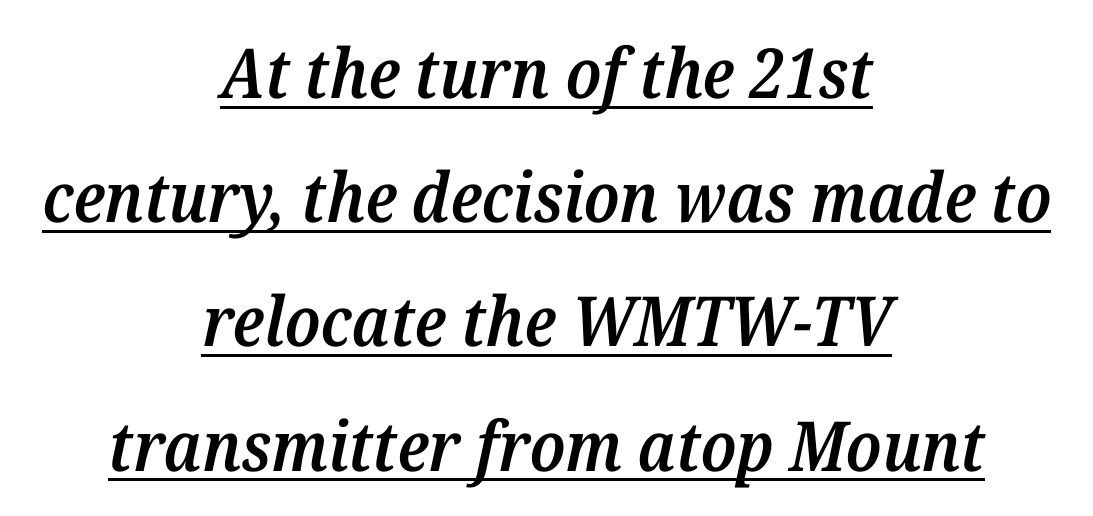
{"serif": "yes", "italic": "yes", "lean": "right", "slant_degrees": 12, "bold": "semi", "weight": "semibold", "width": "normal", "stroke_contrast": "medium", "x_height": "medium", "monospaced": "no", "underline": "yes", "align": "center", "line_spacing_ratio": 1.8, "letter_spacing": "normal", "letter_spacing_em": 0.0, "glyph_px": 69}
